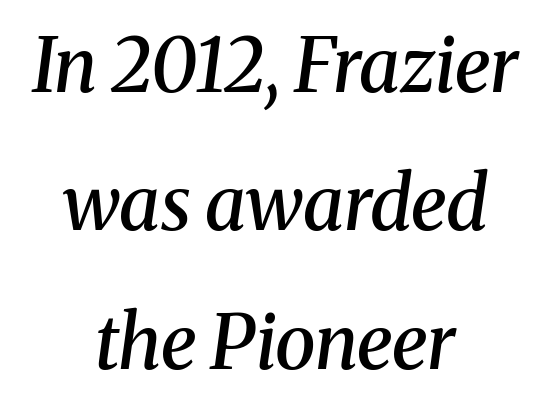
{"serif": "yes", "italic": "yes", "lean": "right", "slant_degrees": 8, "bold": "semi", "weight": "semibold", "width": "normal", "stroke_contrast": "medium", "x_height": "medium", "monospaced": "no", "underline": "no", "align": "center", "line_spacing_ratio": 1.87, "letter_spacing": "normal", "letter_spacing_em": 0.0, "glyph_px": 74}
